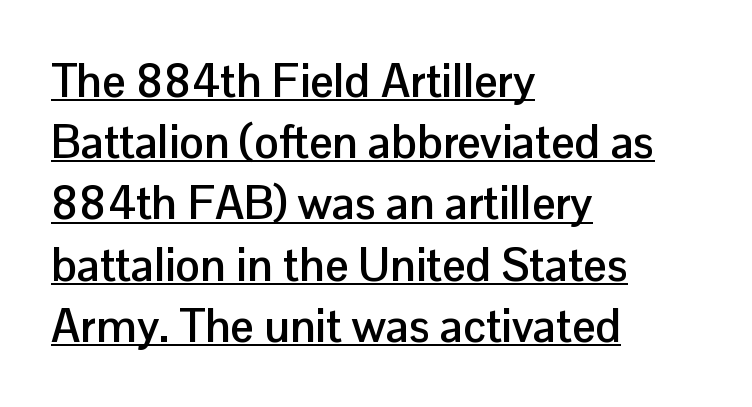
The image shows 46 px semibold sans-serif type, upright; set left-aligned, normal line spacing (1.33x), normal letter spacing, underlined; low stroke contrast and a medium x-height.
